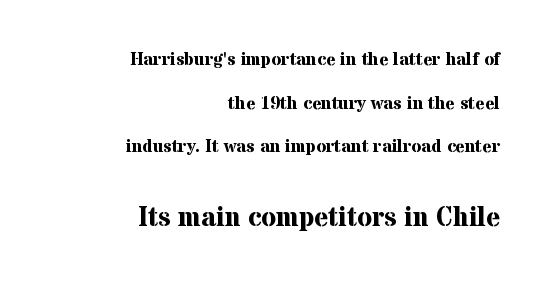
{"italic": "no", "bold": "yes", "underline": "no", "align": "right", "line_spacing": "loose", "line_spacing_ratio": 2.42, "letter_spacing": "normal", "letter_spacing_em": 0.0, "larger_block": "second", "size_ratio": 1.5, "glyph_px": 27}
